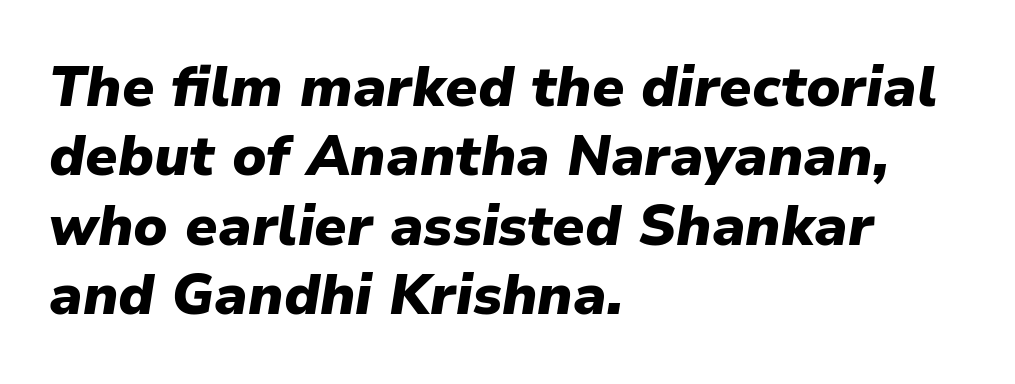
{"italic": "yes", "lean": "right", "slant_degrees": 9, "bold": "yes", "weight": "heavy", "width": "normal", "stroke_contrast": "low", "x_height": "medium", "monospaced": "no", "underline": "no", "align": "left", "line_spacing_ratio": 1.24, "letter_spacing": "normal", "letter_spacing_em": 0.0, "glyph_px": 56}
